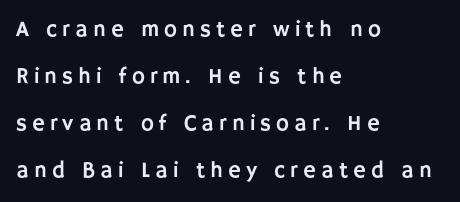
Q: Is the text italic (slanted)? A: No, it is upright.
Q: Is the text underlined? A: No.
Q: How is the paragraph aligned? A: Left-aligned.
Q: Is the spacing between letters normal or unusually wide? A: Unusually wide.
Q: Is the spacing between lines tight, normal or loose? A: Loose.
